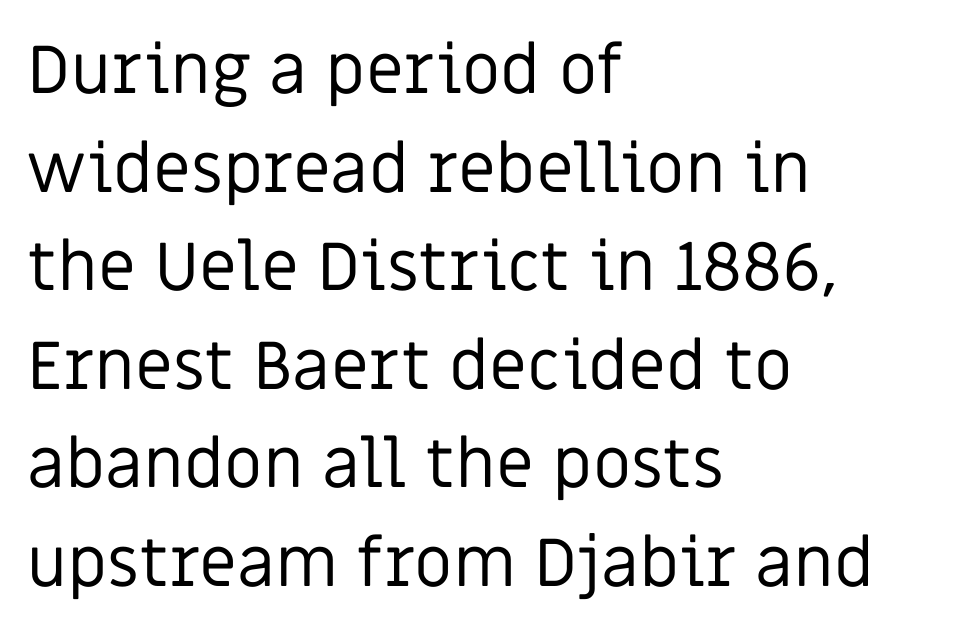
Normally led — the rows are evenly, conventionally spaced. The letterforms sit shoulder to shoulder at normal distance. No chunkiness to these letters — they're not bold. You can tell from the bare stems that sans-serif type was used. Is this a fixed-width face? No — the glyphs have proportional, varying widths. If you drew a ruler down the left edge, every line would touch it.
